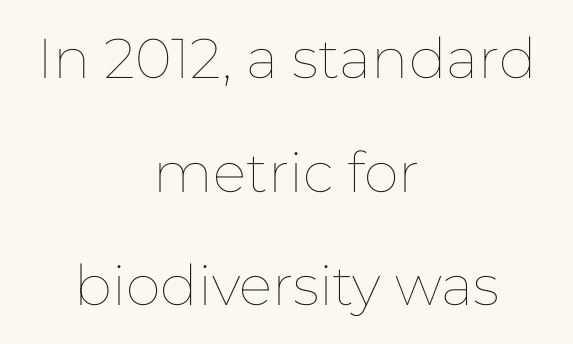
The image shows 56 px thin type, upright; set centered, loose line spacing (2.03x), normal letter spacing, not underlined; low stroke contrast and a medium x-height.
